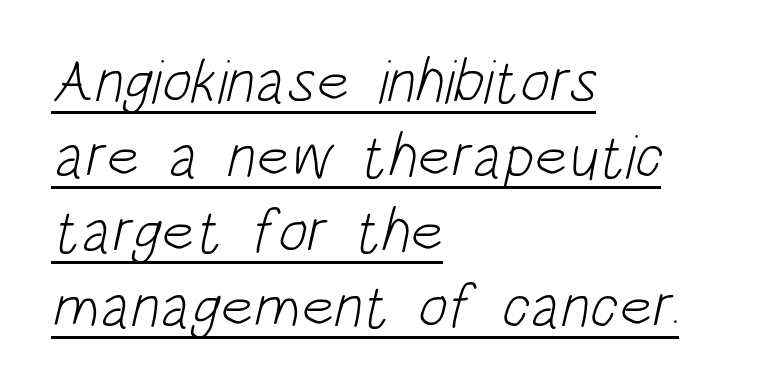
Q: Is the text bold? A: No.
Q: Is the typeface a serif or a sans-serif typeface? A: Sans-serif.
Q: Is the text underlined? A: Yes.
Q: How is the paragraph aligned? A: Left-aligned.
Q: Is the spacing between letters normal or unusually wide? A: Normal.
Q: Width (condensed, normal, or wide)? A: Condensed.
Q: Stroke contrast? A: Low.
Q: x-height? A: Large.
Q: Monospaced? A: No.
